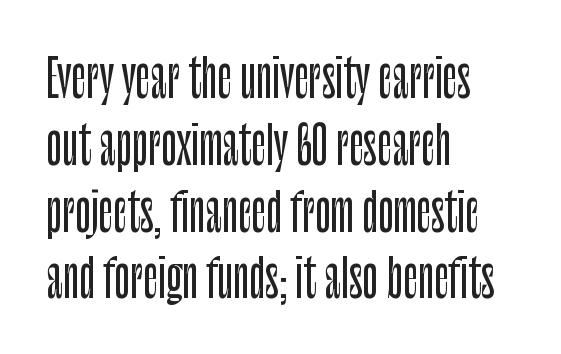
The image shows 51 px condensed sans-serif type, upright; set left-aligned, normal line spacing (1.31x), normal letter spacing, not underlined; low stroke contrast and a large x-height.
